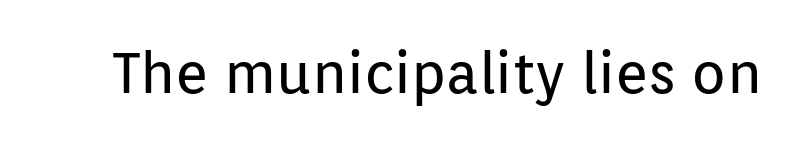
The image shows 57 px regular-weight sans-serif type, upright; set normal letter spacing, not underlined; low stroke contrast and a medium x-height.
